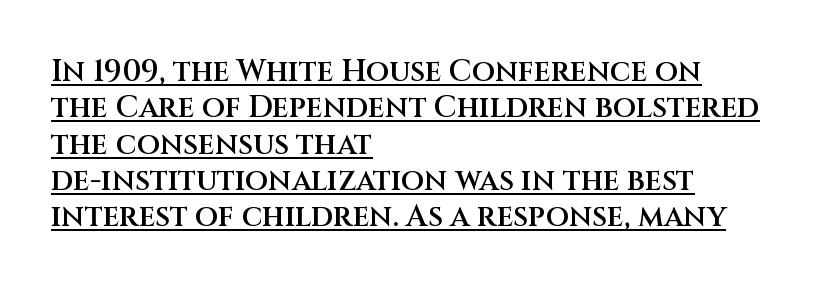
Q: Is the text bold? A: Semi-bold.
Q: Is the text italic (slanted)? A: No, it is upright.
Q: Is the typeface a serif or a sans-serif typeface? A: Sans-serif.
Q: Is the text underlined? A: Yes.
Q: How is the paragraph aligned? A: Left-aligned.
Q: Is the spacing between letters normal or unusually wide? A: Normal.
Q: Width (condensed, normal, or wide)? A: Normal.
Q: Stroke contrast? A: Medium.
Q: x-height? A: Large.
Q: Monospaced? A: No.
